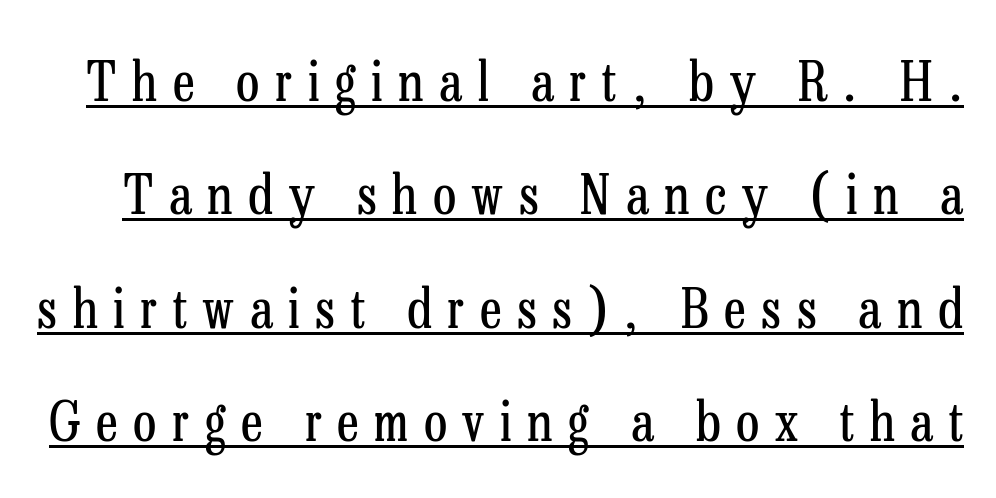
The passage shown is typed in a proportional face where columns would drift. Airy leading. You can tell from the footed stems that serif type was used. Is the stroke heavy? The answer is a plain regular-or-lighter. Underlining? Definitely there.
